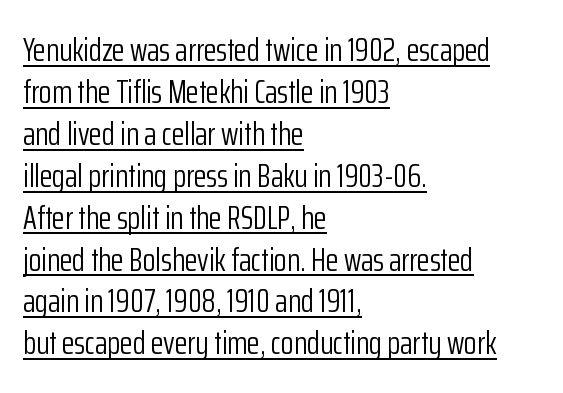
The image shows 33 px light, condensed sans-serif type, upright; set left-aligned, normal line spacing (1.27x), normal letter spacing, underlined; low stroke contrast and a medium x-height.
